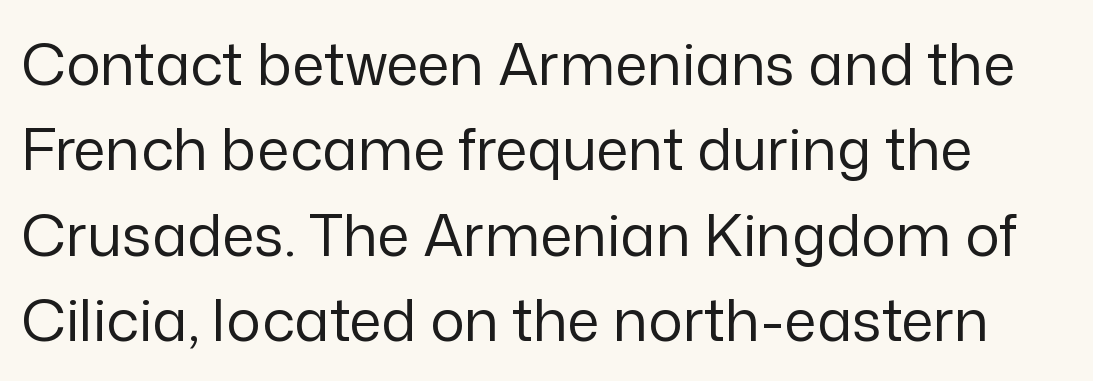
The image shows 58 px regular-weight sans-serif type, upright; set normal line spacing (1.47x), normal letter spacing, not underlined; low stroke contrast and a medium x-height.
